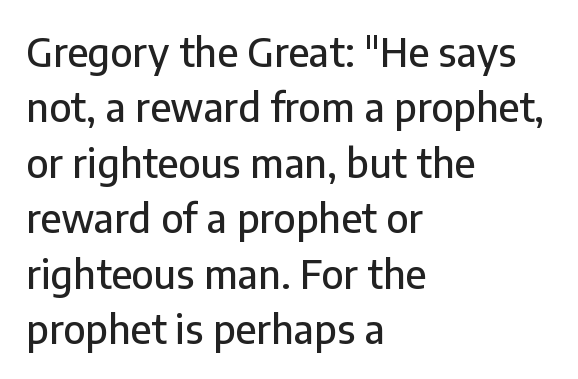
Q: Is the text italic (slanted)? A: No, it is upright.
Q: Is the typeface a serif or a sans-serif typeface? A: Sans-serif.
Q: Is the text underlined? A: No.
Q: How is the paragraph aligned? A: Left-aligned.
Q: Is the spacing between letters normal or unusually wide? A: Normal.
Q: Is the spacing between lines tight, normal or loose? A: Normal.
Q: Width (condensed, normal, or wide)? A: Normal.
Q: Stroke contrast? A: Low.
Q: x-height? A: Medium.
Q: Monospaced? A: No.
